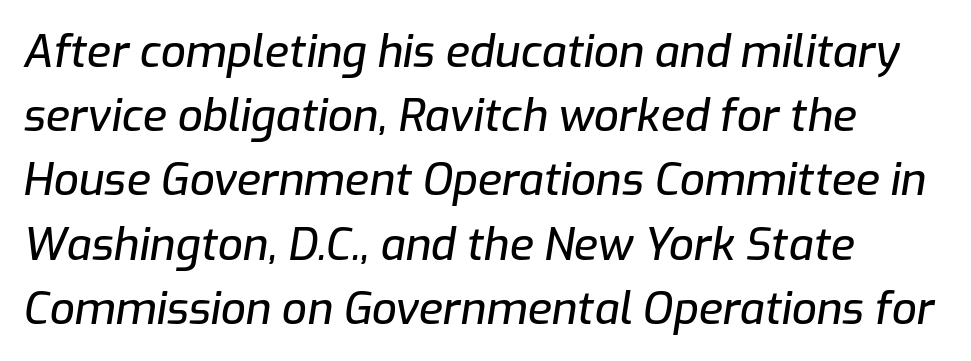
The image shows 44 px text type, italic (leaning right); set left-aligned, normal line spacing (1.46x), normal letter spacing, not underlined; low stroke contrast and a medium x-height.
